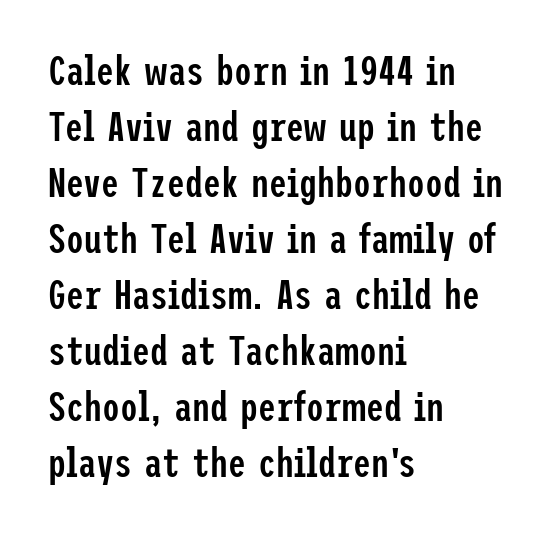
{"serif": "no", "italic": "no", "bold": "semi", "weight": "semibold", "width": "condensed", "stroke_contrast": "low", "x_height": "medium", "underline": "no", "align": "left", "line_spacing": "normal", "line_spacing_ratio": 1.4, "letter_spacing": "normal", "letter_spacing_em": 0.0, "glyph_px": 40}
